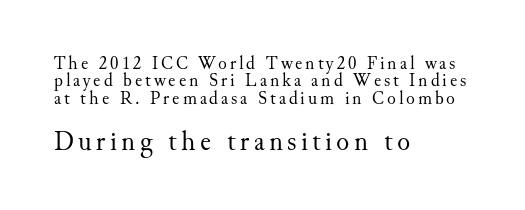
The image shows 27 px text type, upright; set left-aligned, tight line spacing (0.97x), not underlined; the second (bottom) block is 1.5x larger.
